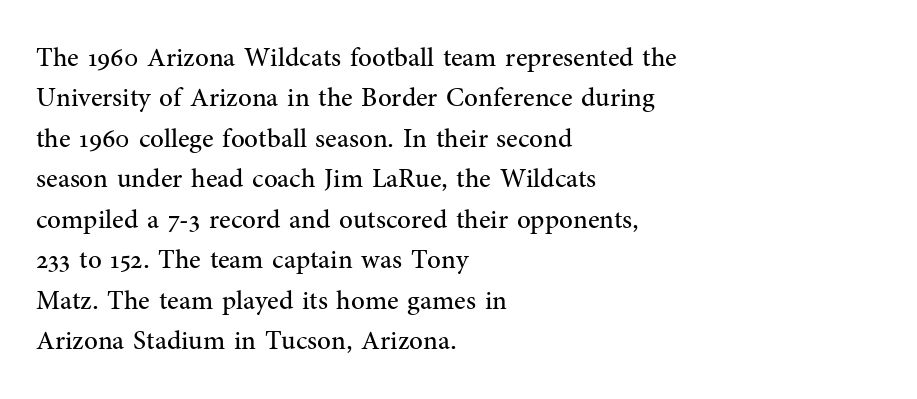
Q: Is the text bold? A: No.
Q: Is the text italic (slanted)? A: No, it is upright.
Q: Is the text underlined? A: No.
Q: How is the paragraph aligned? A: Left-aligned.
Q: Is the spacing between letters normal or unusually wide? A: Normal.
Q: Is the spacing between lines tight, normal or loose? A: Normal.
